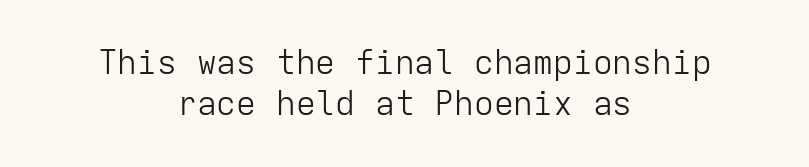
Q: Is the text bold? A: No.
Q: Is the text italic (slanted)? A: No, it is upright.
Q: Is the typeface a serif or a sans-serif typeface? A: Sans-serif.
Q: Is the text underlined? A: No.
Q: How is the paragraph aligned? A: Centered.
Q: Is the spacing between letters normal or unusually wide? A: Normal.
Q: Width (condensed, normal, or wide)? A: Normal.
Q: Stroke contrast? A: Low.
Q: x-height? A: Medium.
Q: Monospaced? A: Yes.
